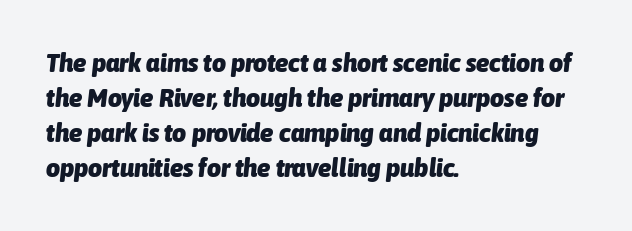
There is no visible air inserted between adjacent glyphs. Summary of weight: heavy, a full bold. Compared with ordinary roman type, these characters are visibly tilted. Beneath every word, the page is bare.
